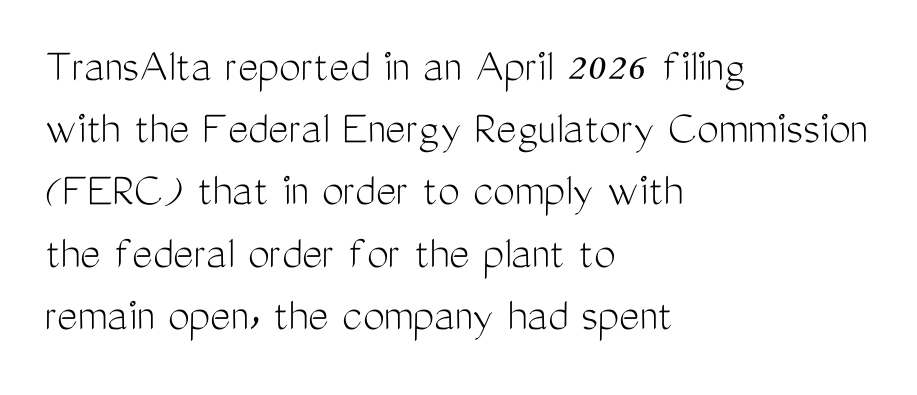
The image shows 49 px light, condensed sans-serif type, upright; set left-aligned, normal line spacing (1.27x), normal letter spacing, not underlined; medium stroke contrast and a medium x-height.
